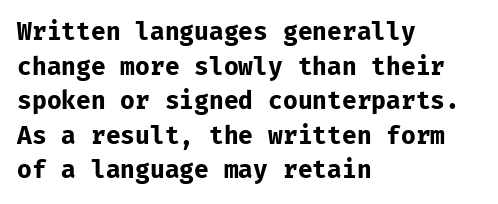
The image shows 24 px bold type, upright; set left-aligned, normal line spacing (1.44x), normal letter spacing, not underlined.
